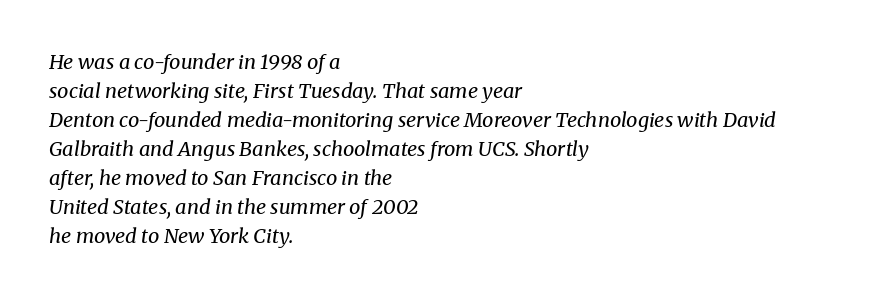
The ragged edge is on the right, which tells us the setting is flush left. Weight: regular or lighter. The designer left line spacing at the default. Unmarked baselines from the first word to the last.
